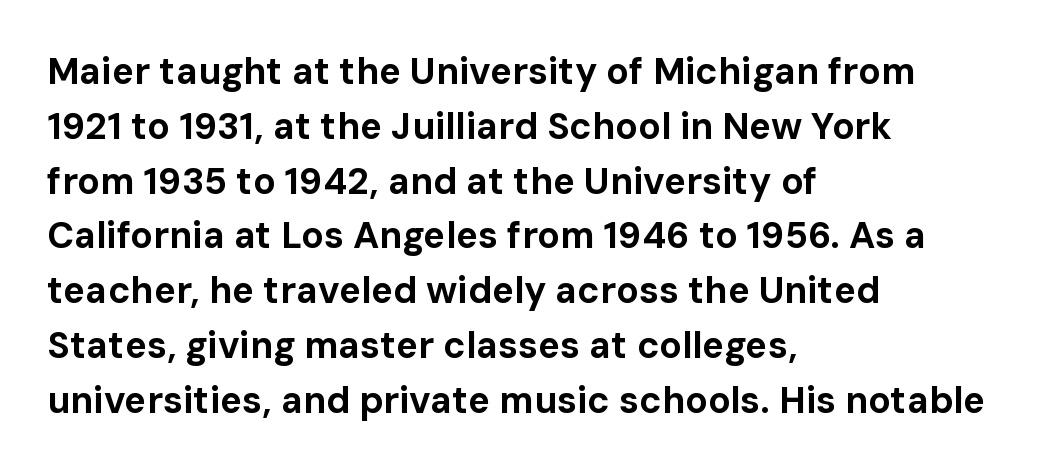
Notice how thick the strokes are: this is what a full bold looks like. The type sits square on the baseline with zero lean. Lines of text with bare space underneath. Vertically, the passage feels balanced, rows spaced as you'd expect. Spacing between characters is what you'd get straight out of the box. In terms of letterform style, serifs are entirely absent.
